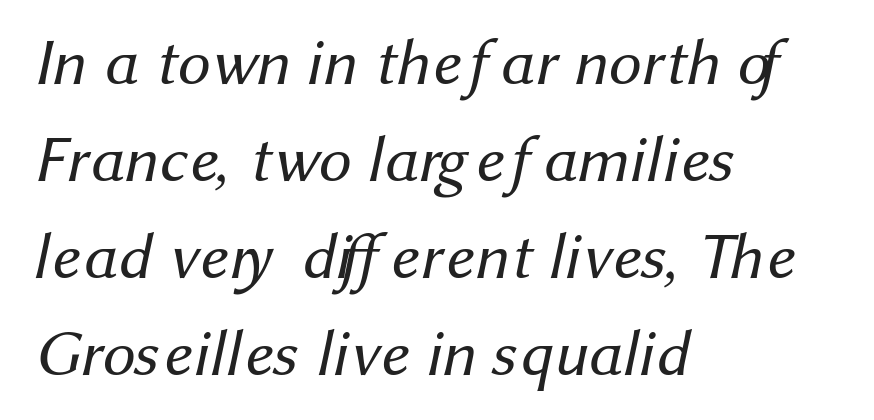
Spacing verdict: proportional, widths tailored to each character. Does the type have serifs? No, each stem ends abruptly. This sample keeps an unexceptional amount of space between lines. Descenders hang freely into open space. The setting favours the left margin, as ordinary paragraphs usually do.
